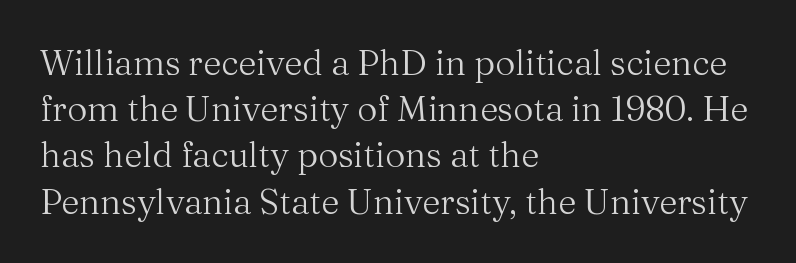
Q: Is the text bold? A: No.
Q: Is the text italic (slanted)? A: No, it is upright.
Q: Is the typeface a serif or a sans-serif typeface? A: Serif.
Q: Is the text underlined? A: No.
Q: How is the paragraph aligned? A: Left-aligned.
Q: Is the spacing between letters normal or unusually wide? A: Normal.
Q: Is the spacing between lines tight, normal or loose? A: Normal.
Q: Width (condensed, normal, or wide)? A: Normal.
Q: Stroke contrast? A: Medium.
Q: x-height? A: Medium.
Q: Monospaced? A: No.
